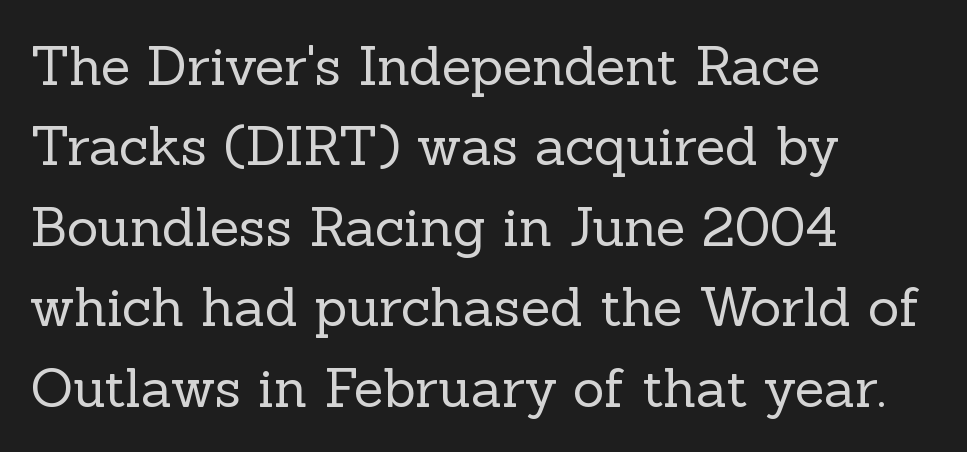
The image shows 54 px regular-weight serif type, upright; set left-aligned, normal line spacing (1.49x), normal letter spacing, not underlined; a medium x-height.
